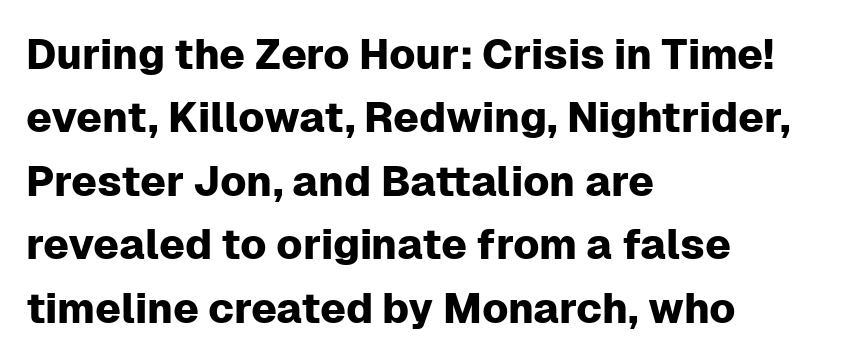
The image shows 42 px sans-serif type, upright; set left-aligned, normal line spacing (1.51x), normal letter spacing, not underlined; low stroke contrast and a medium x-height.
